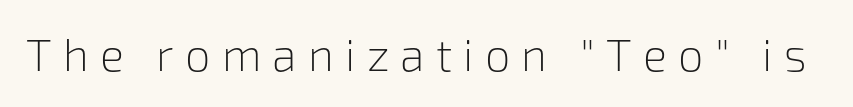
{"serif": "no", "italic": "no", "bold": "no", "weight": "light", "width": "normal", "stroke_contrast": "low", "x_height": "medium", "monospaced": "no", "underline": "no", "letter_spacing": "wide", "letter_spacing_em": 0.25, "glyph_px": 45}
